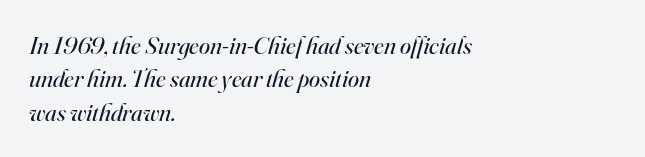
The image shows 25 px text type, italic (leaning right); set left-aligned, normal line spacing (1.34x), normal letter spacing, not underlined.
